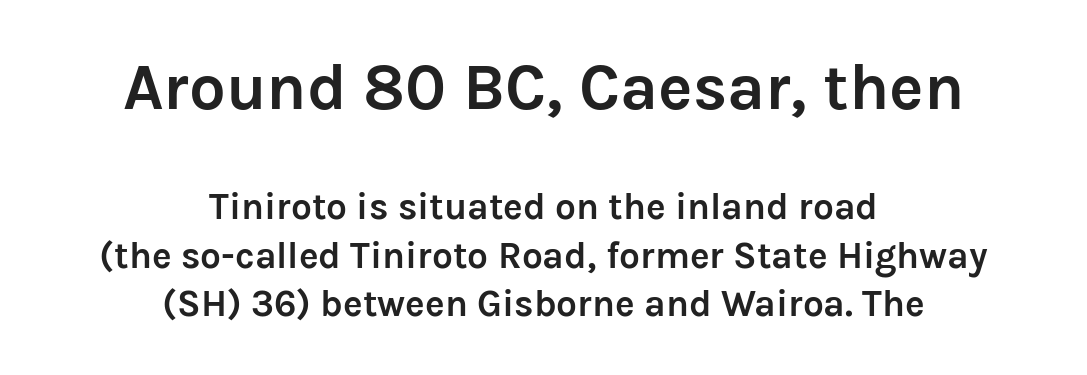
The typography opts for an upright posture over an oblique one. Check under the words: just untouched page. Horizontal bands of white between lines are of average thickness. The rendering keeps characters at their native spacing. The passage shown is typeset with a sans-serif family. Which margin do the lines hug? Neither — every line sits in the middle.
